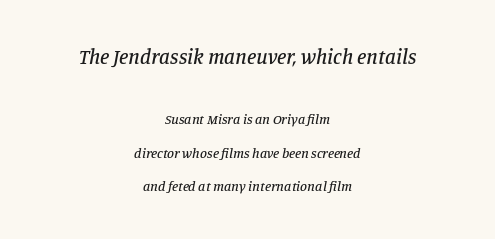
Q: Is the text italic (slanted)? A: Yes, it leans right by about 11 degrees.
Q: Is the text underlined? A: No.
Q: How is the paragraph aligned? A: Centered.
Q: Is the spacing between letters normal or unusually wide? A: Normal.
Q: Is the spacing between lines tight, normal or loose? A: Loose.
Q: Which block of text is set in a larger size, the first (top) or the second (bottom)? A: The first (top) one.
